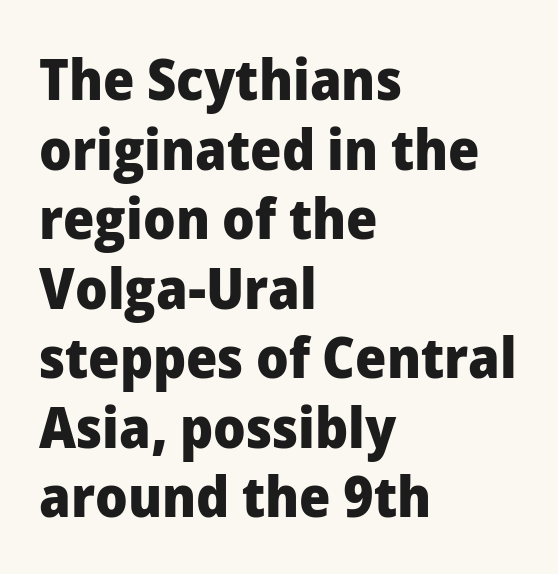
The image shows 57 px heavy sans-serif type, upright; set left-aligned, line spacing 1.22x, normal letter spacing, not underlined; low stroke contrast and a medium x-height.
